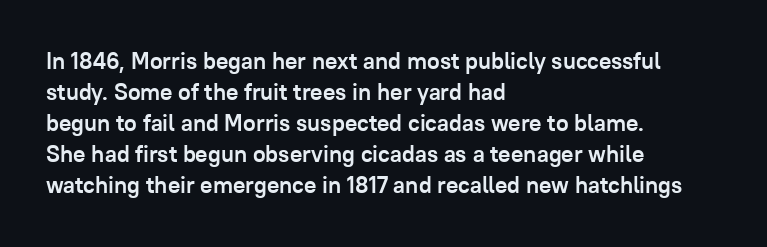
The image shows 23 px bold type, upright; set left-aligned, normal line spacing (1.35x), normal letter spacing, not underlined.
